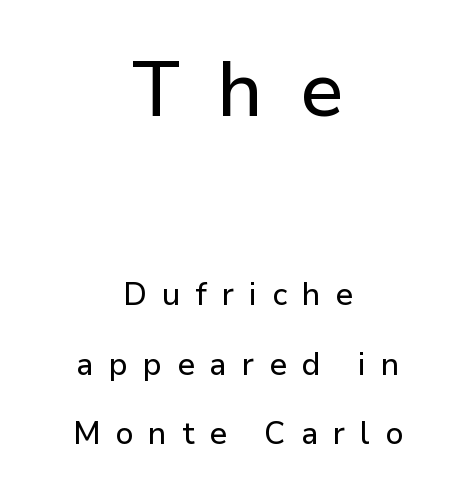
Q: Is the text italic (slanted)? A: No, it is upright.
Q: Is the typeface a serif or a sans-serif typeface? A: Sans-serif.
Q: Is the text underlined? A: No.
Q: How is the paragraph aligned? A: Centered.
Q: Is the spacing between letters normal or unusually wide? A: Unusually wide.
Q: Is the spacing between lines tight, normal or loose? A: Loose.
Q: Which block of text is set in a larger size, the first (top) or the second (bottom)? A: The first (top) one.
Q: Width (condensed, normal, or wide)? A: Normal.
Q: Stroke contrast? A: Low.
Q: x-height? A: Medium.
Q: Monospaced? A: No.
